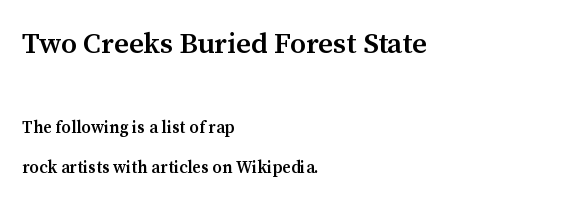
Q: Is the text bold? A: Semi-bold.
Q: Is the text italic (slanted)? A: No, it is upright.
Q: Is the typeface a serif or a sans-serif typeface? A: Serif.
Q: Is the text underlined? A: No.
Q: How is the paragraph aligned? A: Left-aligned.
Q: Is the spacing between letters normal or unusually wide? A: Normal.
Q: Is the spacing between lines tight, normal or loose? A: Loose.
Q: Which block of text is set in a larger size, the first (top) or the second (bottom)? A: The first (top) one.
Q: Width (condensed, normal, or wide)? A: Normal.
Q: Stroke contrast? A: Medium.
Q: x-height? A: Medium.
Q: Monospaced? A: No.
